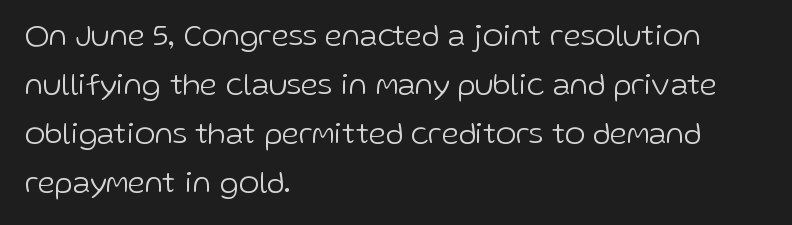
The text block is weighted toward the left margin, trailing off unevenly rightward. Baseline-to-baseline distance is the conventional proportion of letter height. In terms of posture, this sample is upright. Do the characters align in a grid? No, the font is proportional.
